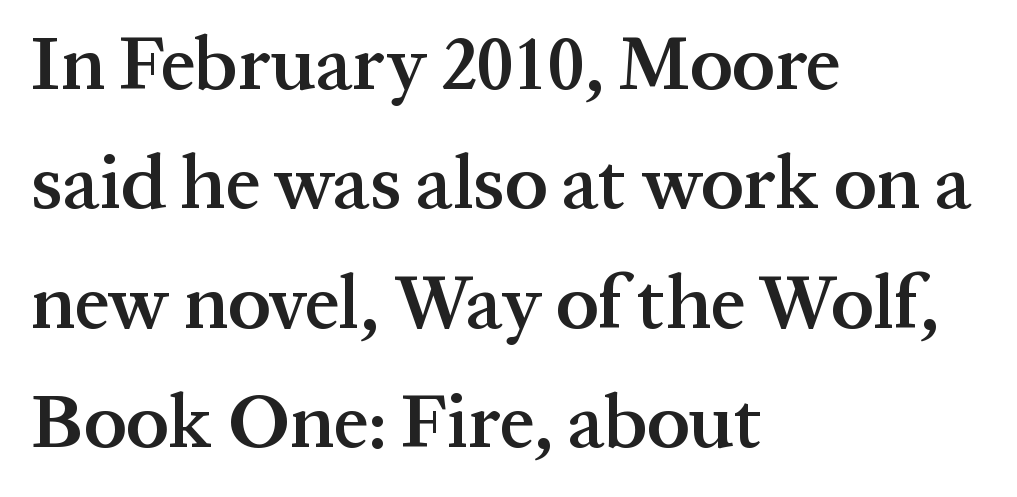
It's the straight-up-and-down kind of type. A serif font was chosen for this passage. Stems and bowls a touch heavier than normal — semibold. Words appear dense and cohesive because spacing is normal.
